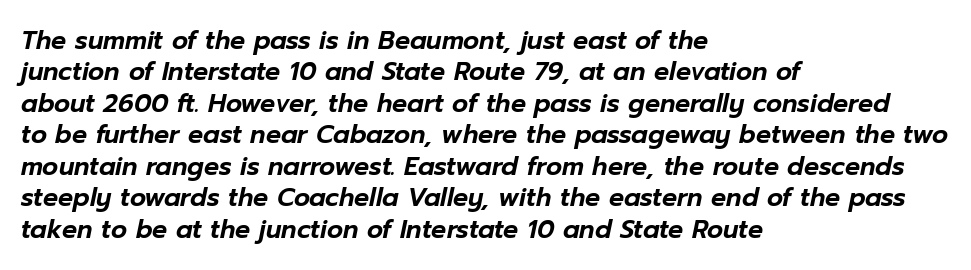
The image shows 25 px text type, italic (leaning right); set left-aligned, normal line spacing (1.26x), normal letter spacing, not underlined.
